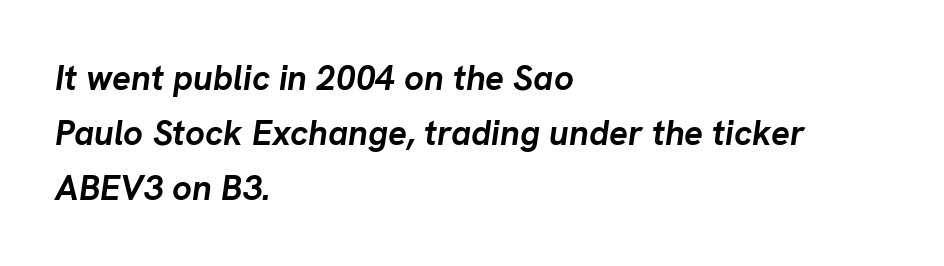
Compared with typical body copy, the letter spacing here is the same. An italicized treatment has been applied to the whole sample. Strong, thick strokes mark this as bold type. This block has exactly the height ordinary leading produces.
